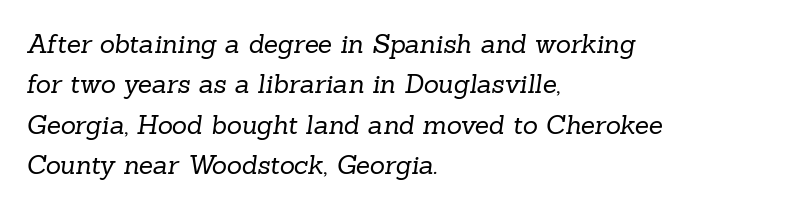
The image shows 26 px text type; set left-aligned, normal line spacing (1.55x), normal letter spacing, not underlined.
